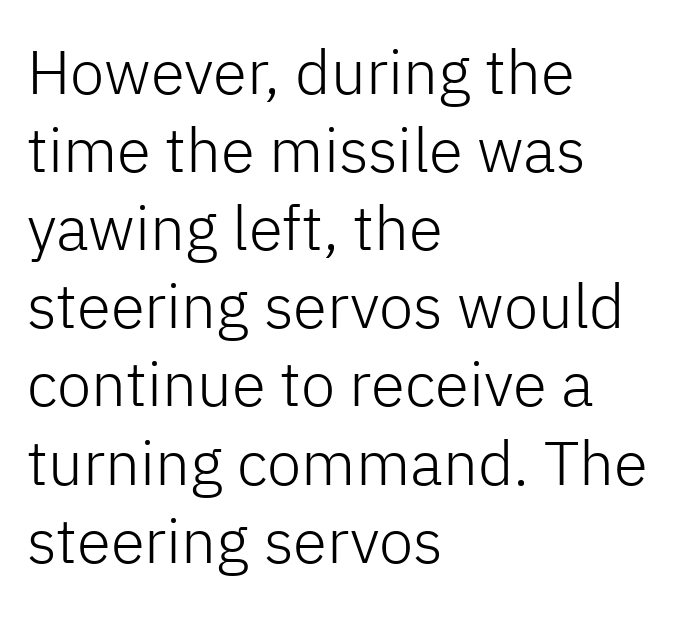
{"serif": "no", "italic": "no", "bold": "no", "weight": "light", "width": "normal", "stroke_contrast": "low", "x_height": "medium", "monospaced": "no", "underline": "no", "align": "left", "line_spacing": "normal", "line_spacing_ratio": 1.26, "letter_spacing": "normal", "letter_spacing_em": 0.0, "glyph_px": 62}
